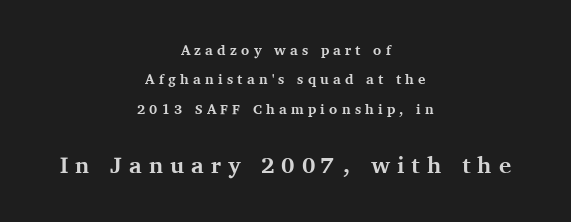
{"italic": "no", "bold": "yes", "underline": "no", "align": "center", "line_spacing": "loose", "line_spacing_ratio": 2.1, "letter_spacing": "wide", "letter_spacing_em": 0.3, "larger_block": "second", "size_ratio": 1.64, "glyph_px": 23}
